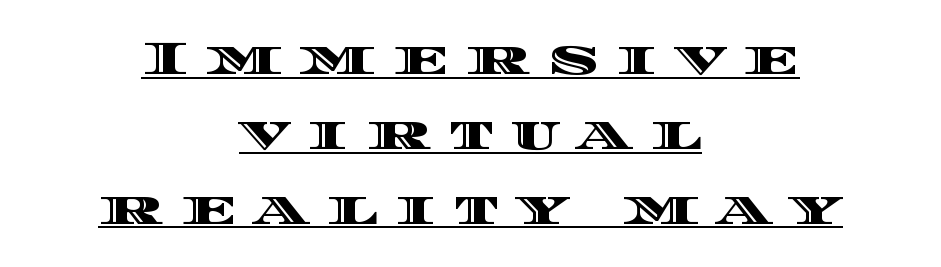
The horizontal fit of the characters is loose and conspicuously gappy. Style check: upright. Proportional: the letters do not fall into vertical columns. Both edges are ragged and mirror each other, which tells us the setting is centered.
